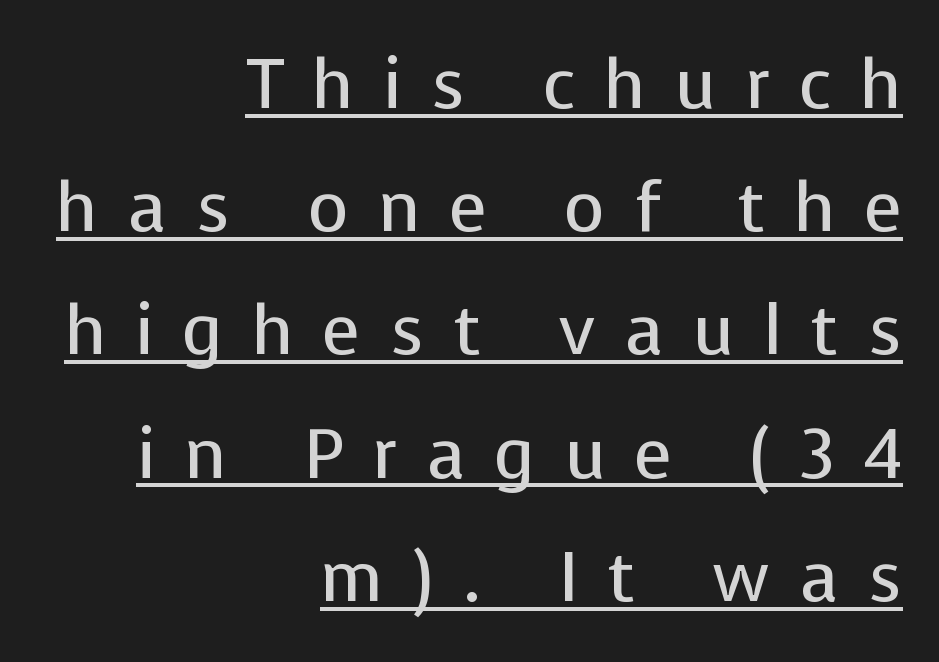
{"serif": "no", "italic": "no", "bold": "no", "weight": "regular", "width": "normal", "stroke_contrast": "low", "x_height": "medium", "monospaced": "no", "underline": "yes", "align": "right", "line_spacing_ratio": 1.76, "letter_spacing": "wide", "letter_spacing_em": 0.41, "glyph_px": 70}
